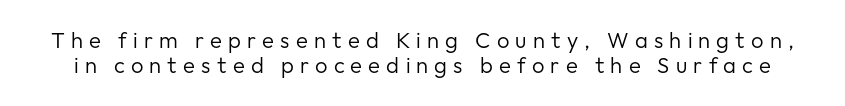
How would I describe the line gaps? Narrow and economical. How are the letters spaced? Widely, with obvious added tracking. Nothing heavy about these letters — not bold at all. Underline: absent. If you drew a line through each stem, it would be perfectly vertical.
